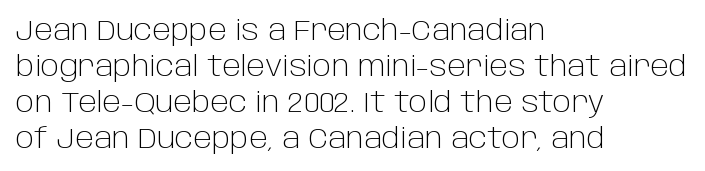
You could not count columns in this text — the font is proportionally spaced. Check under the words: just untouched page. Left-aligned paragraph, ragged on the right. No extra tracking has been applied to these lines. The face used here is a sans, in the tradition of grotesques and geometrics. The cut favours lightness, reaching ordinary text weight at its darkest.
